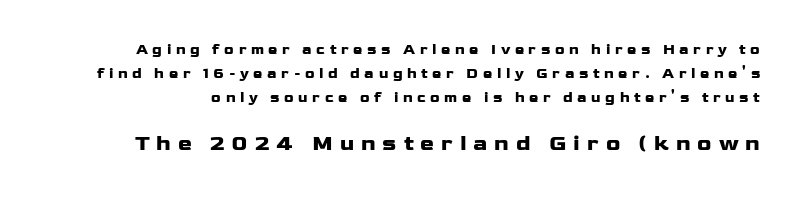
Q: Is the text italic (slanted)? A: No, it is upright.
Q: Is the text underlined? A: No.
Q: Is the spacing between letters normal or unusually wide? A: Unusually wide.
Q: Which block of text is set in a larger size, the first (top) or the second (bottom)? A: The second (bottom) one.
